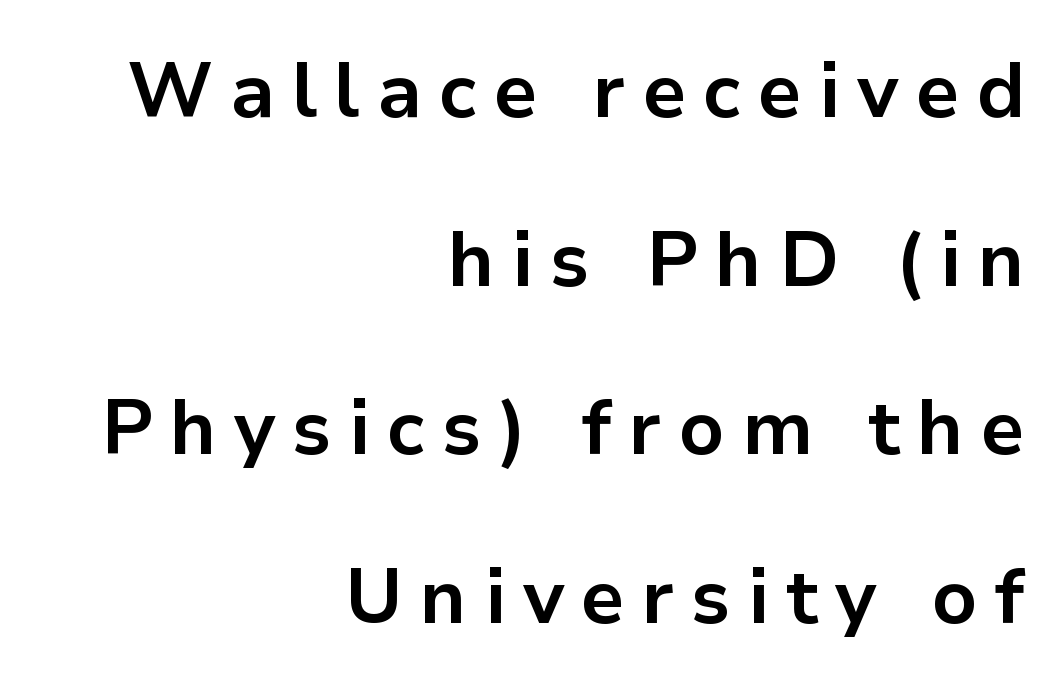
Q: Is the text bold? A: Yes.
Q: Is the text italic (slanted)? A: No, it is upright.
Q: Is the typeface a serif or a sans-serif typeface? A: Sans-serif.
Q: Is the text underlined? A: No.
Q: How is the paragraph aligned? A: Right-aligned.
Q: Is the spacing between letters normal or unusually wide? A: Unusually wide.
Q: Is the spacing between lines tight, normal or loose? A: Loose.
Q: Width (condensed, normal, or wide)? A: Normal.
Q: Stroke contrast? A: Low.
Q: x-height? A: Medium.
Q: Monospaced? A: No.
